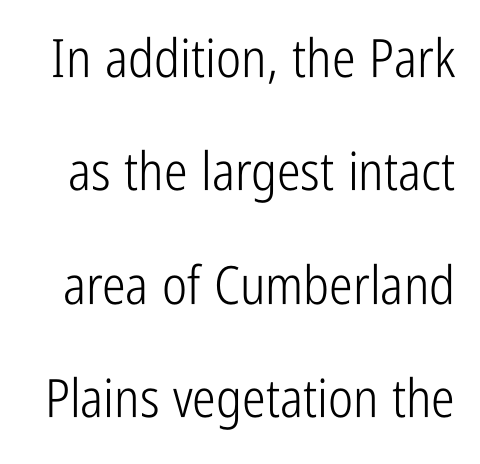
In terms of leading, this rendering errs on the spacious side. Glance below the letters and you will spot only blank space. The passage shown is typeset with a sans-serif family. The tracking reads as untouched default to a designer's eye. The rendering uses natural spacing where letterforms have individual widths.
